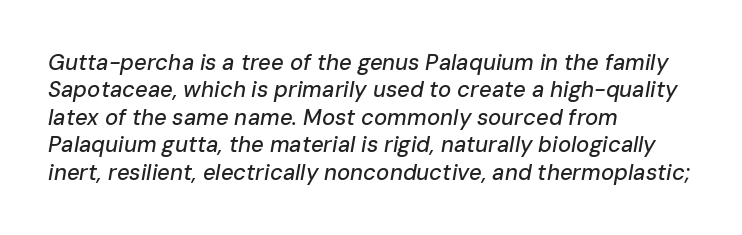
The passage shown leans; its letterforms are oblique. The line texture is even and compact thanks to regular tracking. The zone under the glyphs is completely vacant. Vertically, the passage feels balanced, rows spaced as you'd expect. This sample is left-justified, so line endings fall wherever the words run out.
